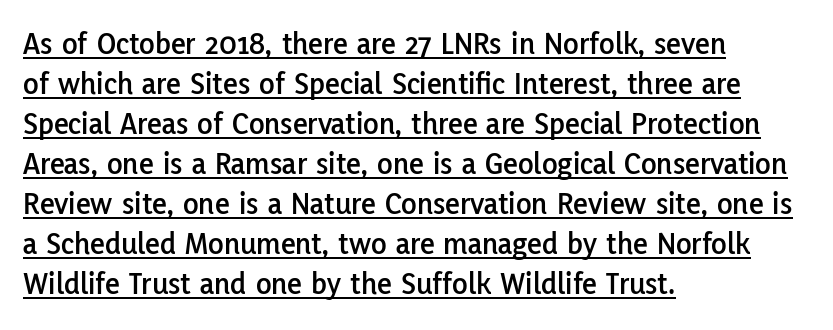
{"serif": "no", "italic": "no", "width": "normal", "stroke_contrast": "low", "x_height": "medium", "monospaced": "no", "underline": "yes", "align": "left", "line_spacing": "normal", "line_spacing_ratio": 1.25, "letter_spacing": "normal", "letter_spacing_em": 0.0, "glyph_px": 32}
